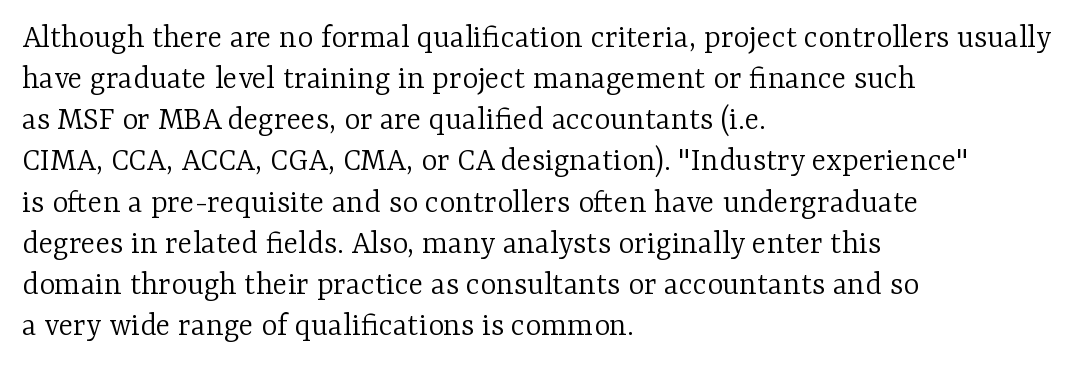
The image shows 34 px light serif type, upright; set left-aligned, line spacing 1.21x, normal letter spacing, not underlined; low stroke contrast and a medium x-height.
